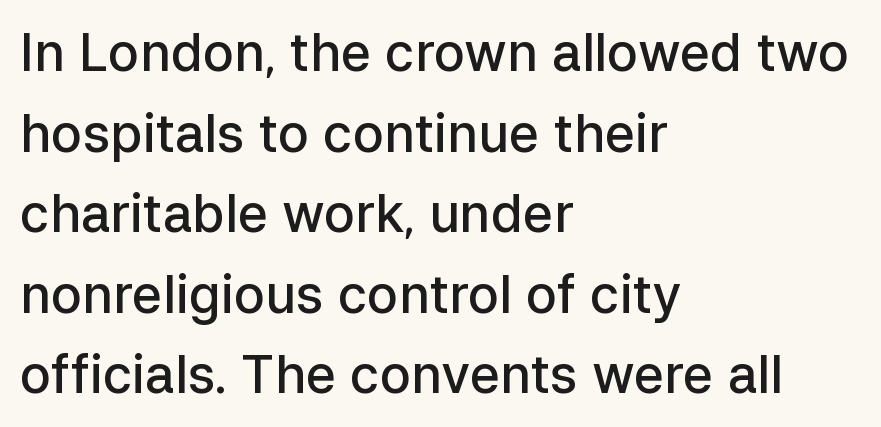
The image shows 52 px semibold sans-serif type, upright; set left-aligned, normal line spacing (1.55x), normal letter spacing, not underlined; low stroke contrast and a medium x-height.
